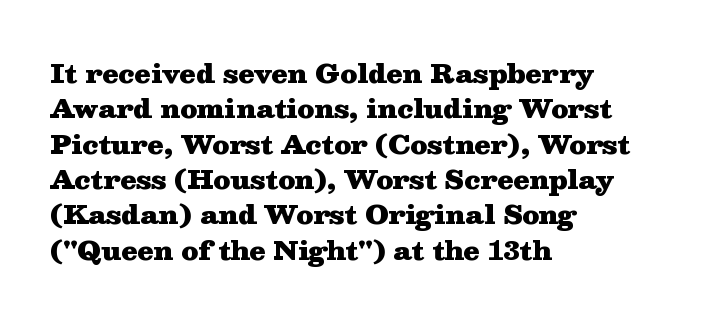
Q: Is the text bold? A: Yes.
Q: Is the text italic (slanted)? A: No, it is upright.
Q: Is the text underlined? A: No.
Q: How is the paragraph aligned? A: Left-aligned.
Q: Is the spacing between letters normal or unusually wide? A: Normal.
Q: Is the spacing between lines tight, normal or loose? A: Normal.
